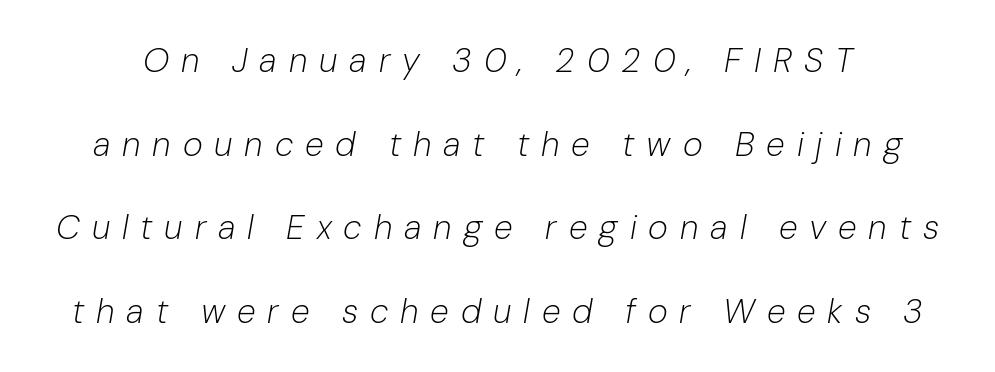
Leading is clearly above the norm, producing a sparse column. Here the glyphs are tracked loosely, breaking word shapes into spaced letters. Underline: absent. Counters stay open thanks to moderate or lighter strokes. Quick note: italic.
